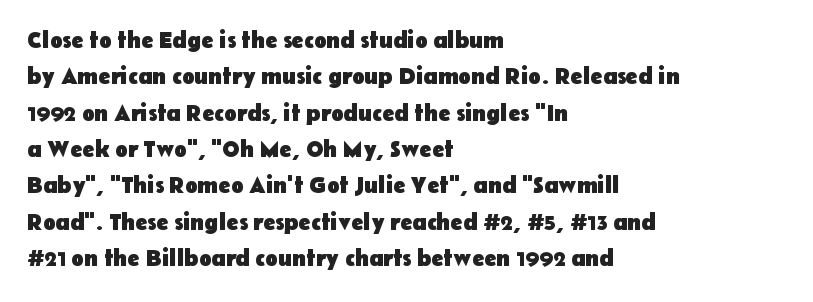
The text block is weighted toward the left margin, trailing off unevenly rightward. These lines carry a lot of weight — the face is fully bold. The letters stand upright; this is a roman face. Each row of text sits above clean, open space. This rendering leaves character spacing at its baseline value.
